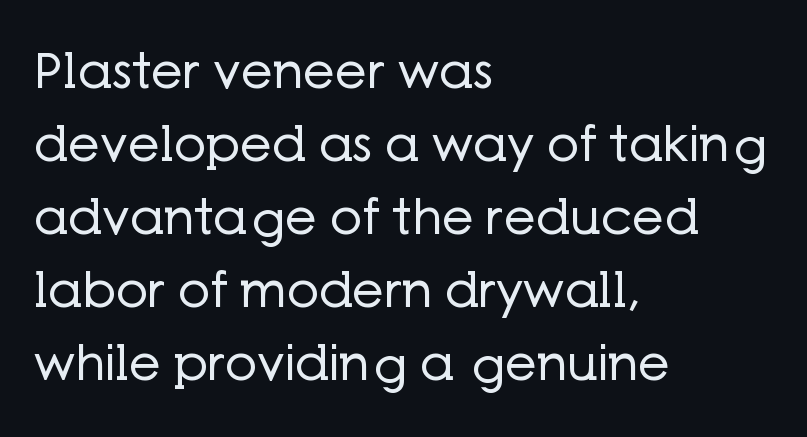
The image shows 50 px regular-weight sans-serif type, upright; set left-aligned, normal line spacing (1.46x), normal letter spacing, not underlined; low stroke contrast and a medium x-height.
